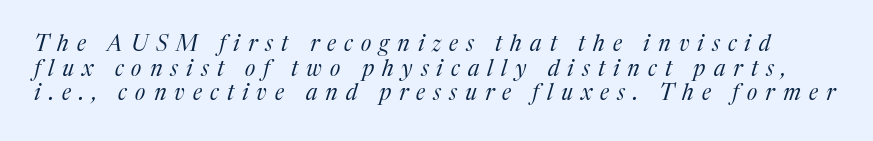
{"italic": "yes", "lean": "right", "slant_degrees": 17, "bold": "no", "underline": "no", "line_spacing": "tight", "line_spacing_ratio": 1.12, "letter_spacing": "wide", "letter_spacing_em": 0.37, "glyph_px": 22}
